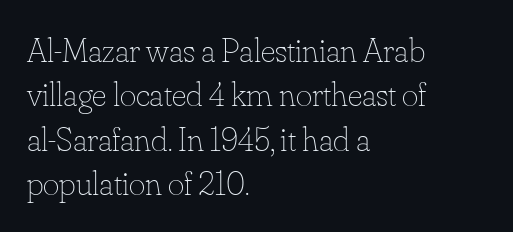
The image shows 35 px thin type, upright; set left-aligned, normal line spacing (1.27x), normal letter spacing, not underlined; low stroke contrast and a small x-height.
